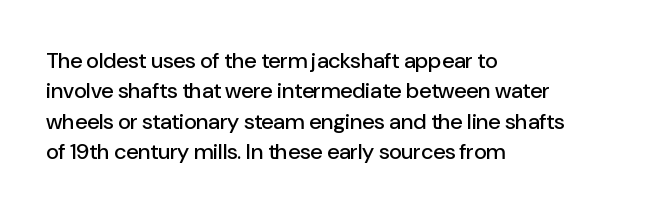
The image shows 22 px text type, upright; set left-aligned, normal line spacing (1.38x), normal letter spacing, not underlined.
